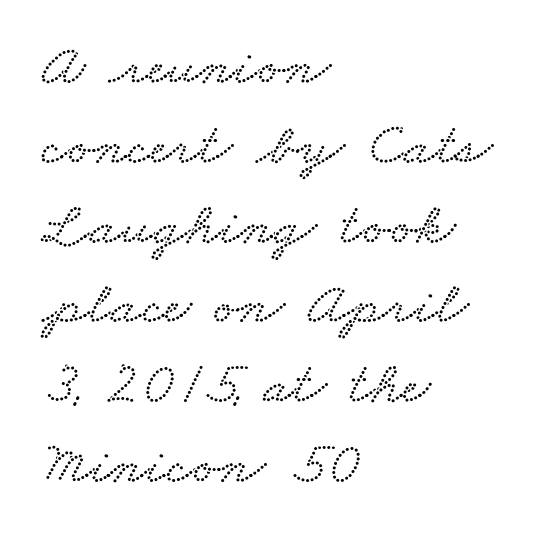
{"width": "wide", "stroke_contrast": "low", "x_height": "small", "monospaced": "no", "underline": "no", "align": "left", "line_spacing": "normal", "line_spacing_ratio": 1.33, "letter_spacing": "normal", "letter_spacing_em": 0.0, "glyph_px": 60}
